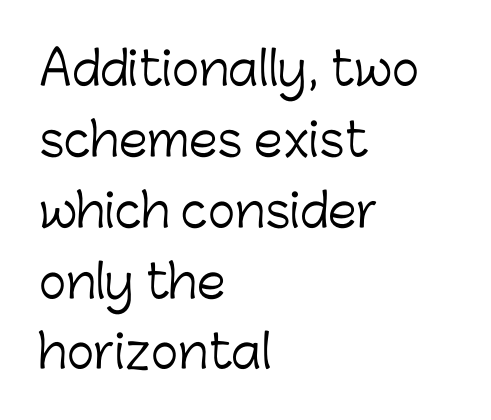
Q: Is the text bold? A: No.
Q: Is the text italic (slanted)? A: No, it is upright.
Q: Is the typeface a serif or a sans-serif typeface? A: Sans-serif.
Q: Is the text underlined? A: No.
Q: How is the paragraph aligned? A: Left-aligned.
Q: Is the spacing between letters normal or unusually wide? A: Normal.
Q: Is the spacing between lines tight, normal or loose? A: Normal.
Q: Width (condensed, normal, or wide)? A: Normal.
Q: Stroke contrast? A: Low.
Q: x-height? A: Medium.
Q: Monospaced? A: No.
